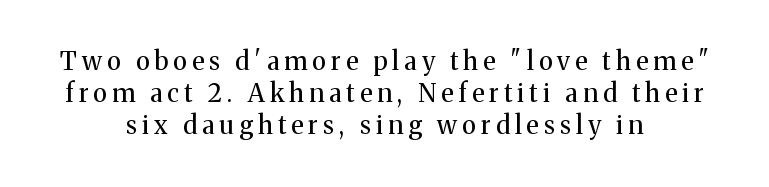
Q: Is the text bold? A: No.
Q: Is the text italic (slanted)? A: No, it is upright.
Q: Is the text underlined? A: No.
Q: How is the paragraph aligned? A: Centered.
Q: Is the spacing between letters normal or unusually wide? A: Unusually wide.
Q: Is the spacing between lines tight, normal or loose? A: Normal.
